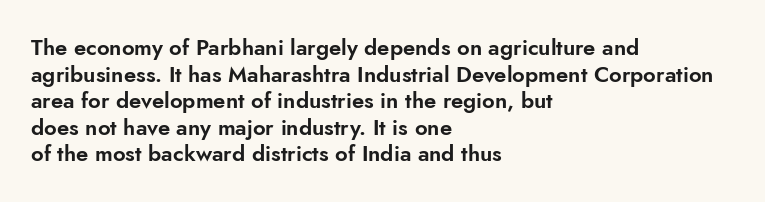
Q: Is the text italic (slanted)? A: No, it is upright.
Q: Is the text underlined? A: No.
Q: How is the paragraph aligned? A: Left-aligned.
Q: Is the spacing between letters normal or unusually wide? A: Normal.
